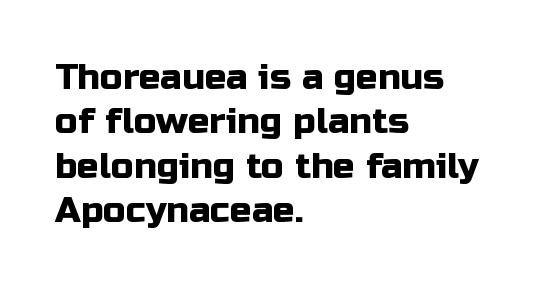
{"serif": "no", "italic": "no", "width": "normal", "stroke_contrast": "low", "x_height": "medium", "monospaced": "no", "underline": "no", "align": "left", "line_spacing_ratio": 1.23, "letter_spacing": "normal", "letter_spacing_em": 0.0, "glyph_px": 36}
